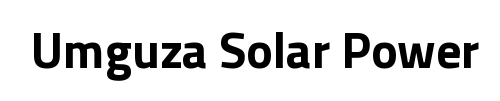
I'd call this a sans setting — the letters go barefoot. Does extra space separate the letters? No, they use regular spacing. Each letter keeps its own natural width here, so spacing adapts to shape. Beneath every word, the page is bare. These lines carry a lot of weight — the face is fully bold. Do the letters lean? They stand straight.
